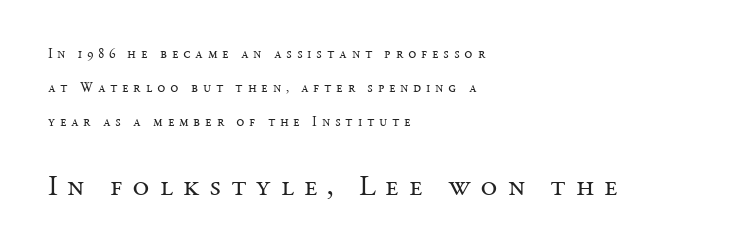
{"serif": "yes", "italic": "no", "bold": "no", "weight": "regular", "width": "normal", "stroke_contrast": "medium", "x_height": "medium", "monospaced": "no", "underline": "no", "align": "left", "line_spacing": "loose", "line_spacing_ratio": 2.44, "letter_spacing": "wide", "letter_spacing_em": 0.33, "larger_block": "second", "size_ratio": 2.07, "glyph_px": 29}
